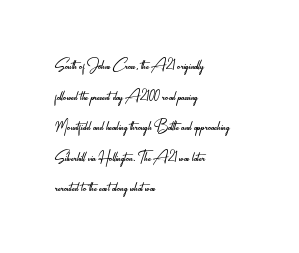
Q: Is the text bold? A: No.
Q: Is the text italic (slanted)? A: Yes.
Q: Is the text underlined? A: No.
Q: How is the paragraph aligned? A: Left-aligned.
Q: Is the spacing between letters normal or unusually wide? A: Normal.
Q: Is the spacing between lines tight, normal or loose? A: Normal.
